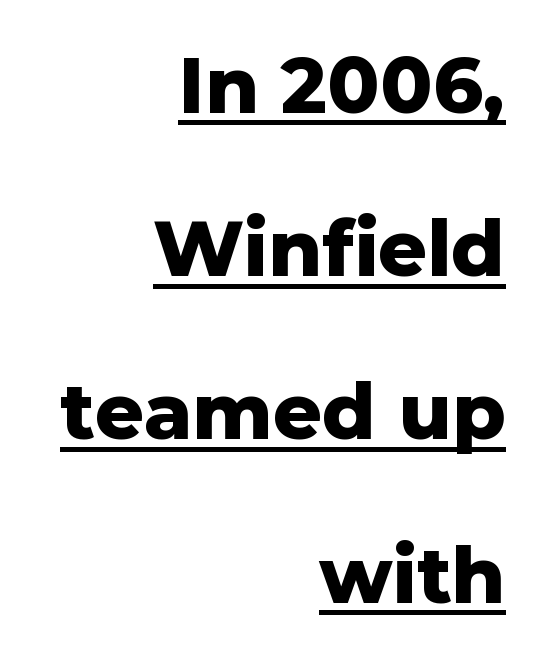
Q: Is the text bold? A: Yes.
Q: Is the text italic (slanted)? A: No, it is upright.
Q: Is the typeface a serif or a sans-serif typeface? A: Sans-serif.
Q: Is the text underlined? A: Yes.
Q: How is the paragraph aligned? A: Right-aligned.
Q: Is the spacing between letters normal or unusually wide? A: Normal.
Q: Is the spacing between lines tight, normal or loose? A: Loose.
Q: Width (condensed, normal, or wide)? A: Normal.
Q: Stroke contrast? A: Low.
Q: x-height? A: Medium.
Q: Monospaced? A: No.
